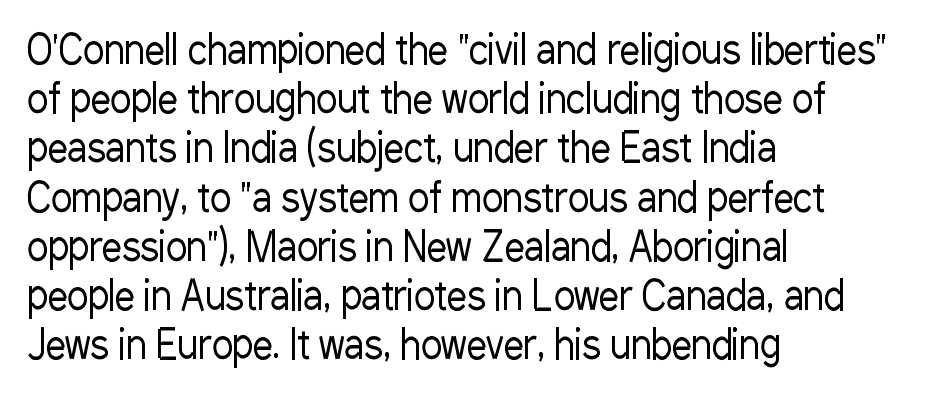
The image shows 40 px regular-weight, condensed sans-serif type, upright; set left-aligned, line spacing 1.23x, normal letter spacing, not underlined; low stroke contrast and a medium x-height.
